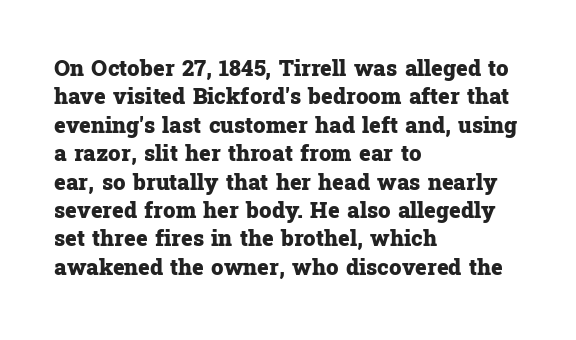
This is the regular roman posture of the typeface. The lines in this sample share a left origin and differ only in where they stop. Standard letterfit; no display-style spreading of the glyphs. Heavy-handed strokes throughout: this text is bold. The space directly below the letters is spotless.
